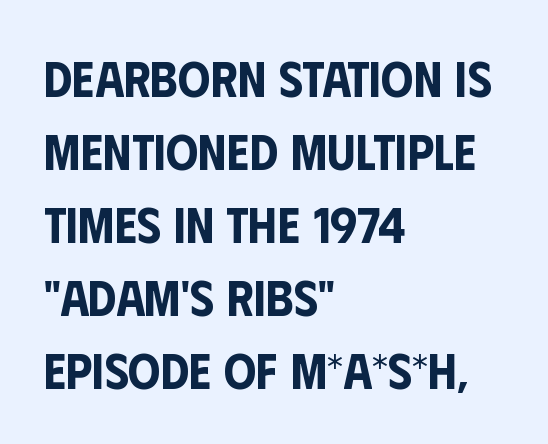
The image shows 51 px condensed sans-serif type, upright; set left-aligned, normal line spacing (1.43x), normal letter spacing, not underlined; low stroke contrast and a large x-height.
